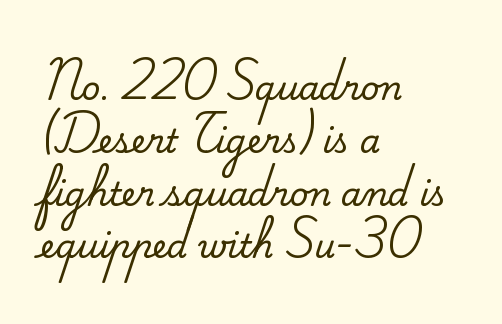
The image shows 33 px serif type; set left-aligned, normal line spacing (1.6x), normal letter spacing, not underlined; medium stroke contrast and a small x-height.
